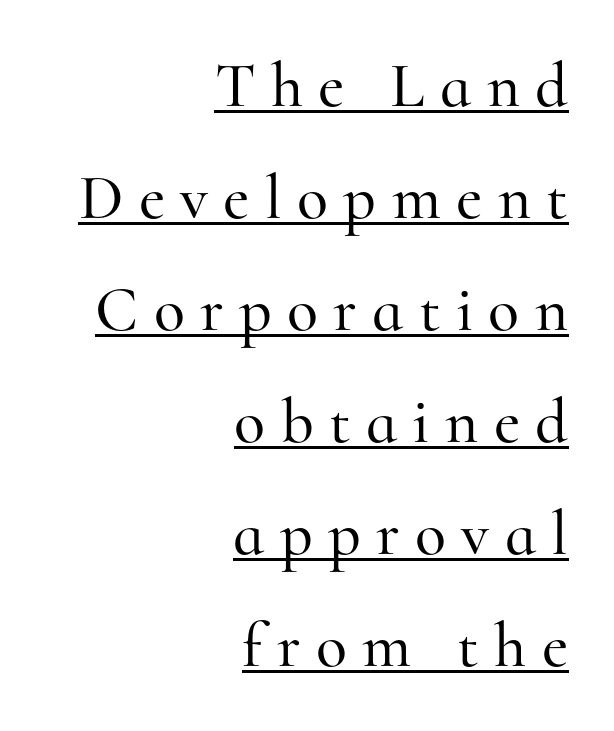
{"serif": "yes", "italic": "no", "width": "normal", "stroke_contrast": "high", "x_height": "small", "monospaced": "no", "underline": "yes", "align": "right", "line_spacing_ratio": 1.75, "letter_spacing": "wide", "letter_spacing_em": 0.24, "glyph_px": 64}
